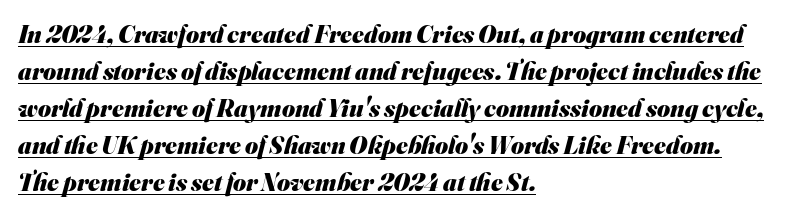
{"bold": "yes", "underline": "yes", "align": "left", "line_spacing": "normal", "line_spacing_ratio": 1.48, "letter_spacing": "normal", "letter_spacing_em": 0.0, "glyph_px": 25}
